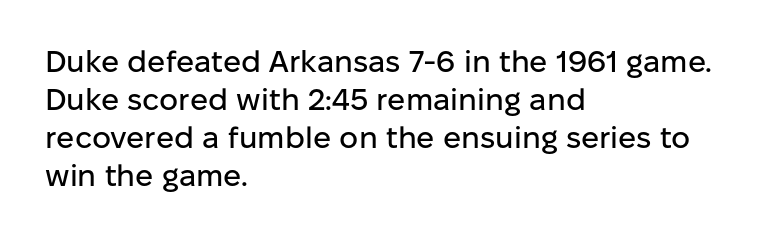
The image shows 30 px sans-serif type, upright; set left-aligned, normal line spacing (1.27x), normal letter spacing, not underlined; low stroke contrast and a medium x-height.
